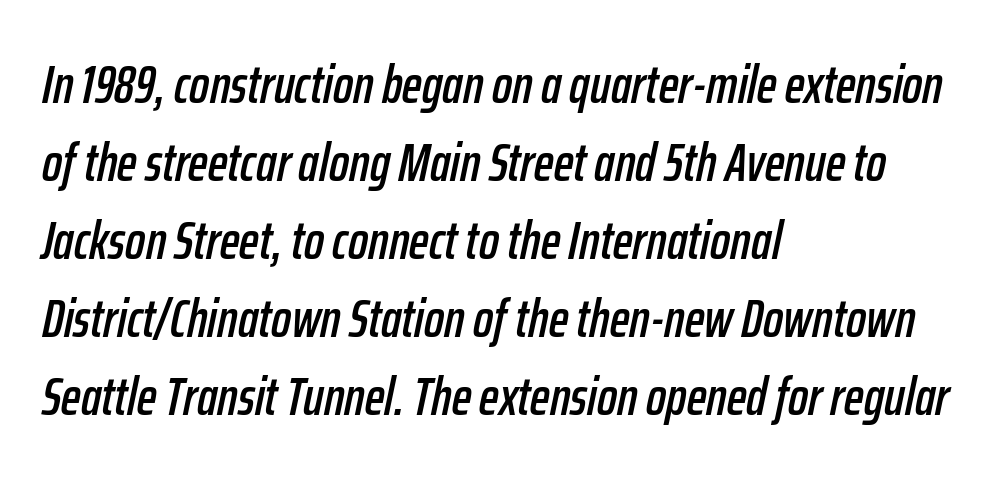
Quick note: underline off. The face used here is proportionally spaced, like ordinary book or web type. Line starts are locked; line ends wander. The letters are slanted; this is an italic face. Letter spacing: default. Honestly, the row spacing looks completely unremarkable.
